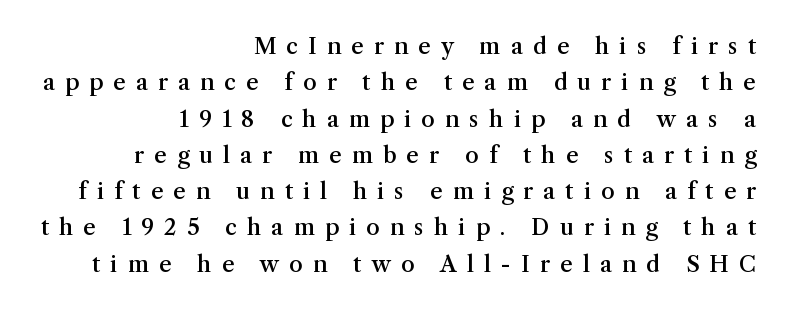
The glyphs are unaccompanied by any horizontal stroke below them. Display-style spreading of the glyphs; the letterfit is very open. Heft: intermediate — a semibold. Do the letters lean? They stand straight. Compared with typical paragraphs, the rows here are spaced about the same.
